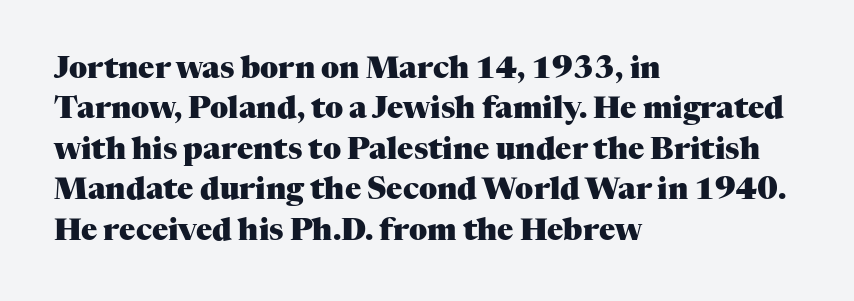
The image shows 30 px heavy serif type, upright; set left-aligned, normal line spacing (1.35x), normal letter spacing, not underlined; medium stroke contrast and a medium x-height.
